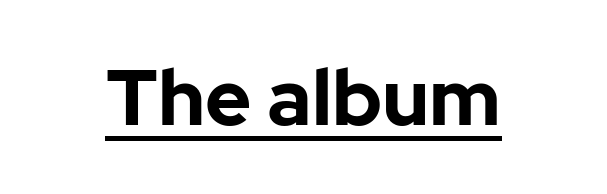
The image shows 79 px bold sans-serif type, upright; set normal letter spacing, underlined; low stroke contrast and a medium x-height.
